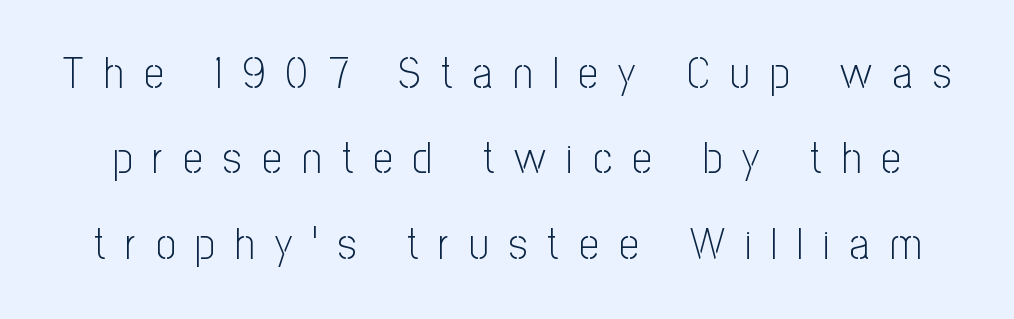
Q: Is the text bold? A: No.
Q: Is the text italic (slanted)? A: No, it is upright.
Q: Is the typeface a serif or a sans-serif typeface? A: Sans-serif.
Q: Is the text underlined? A: No.
Q: Is the spacing between letters normal or unusually wide? A: Unusually wide.
Q: Is the spacing between lines tight, normal or loose? A: Loose.
Q: Width (condensed, normal, or wide)? A: Condensed.
Q: Stroke contrast? A: Low.
Q: x-height? A: Medium.
Q: Monospaced? A: No.
